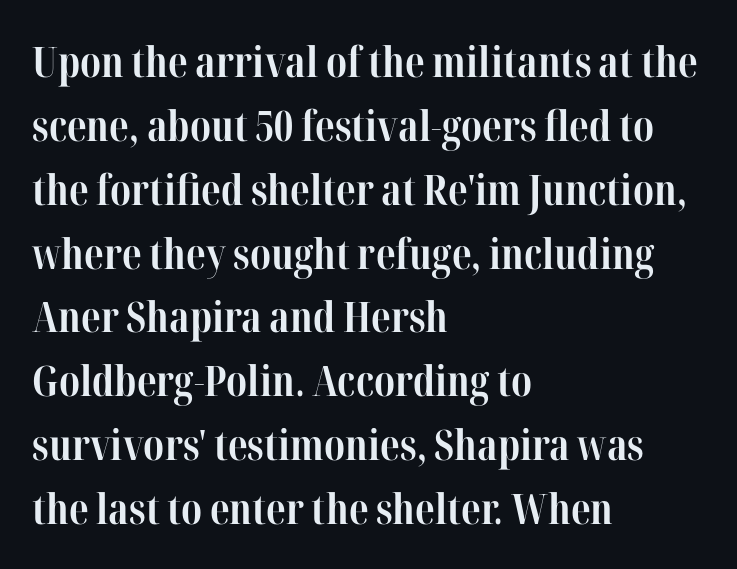
Every letter is thick-stroked: bold, no question. Letters rest on an invisible, unmarked baseline. Little horizontal feet cap the strokes, marking this as serif type. A normal amount of white space separates one row of letters from the next. Caption: standard tracking, unaltered. Rendered with straight, roman letterforms.
